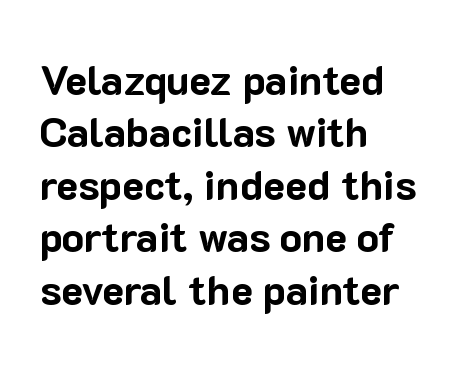
{"serif": "no", "italic": "no", "bold": "yes", "weight": "bold", "width": "normal", "stroke_contrast": "low", "x_height": "medium", "monospaced": "no", "underline": "no", "align": "left", "line_spacing": "normal", "line_spacing_ratio": 1.28, "letter_spacing": "normal", "letter_spacing_em": 0.0, "glyph_px": 41}
